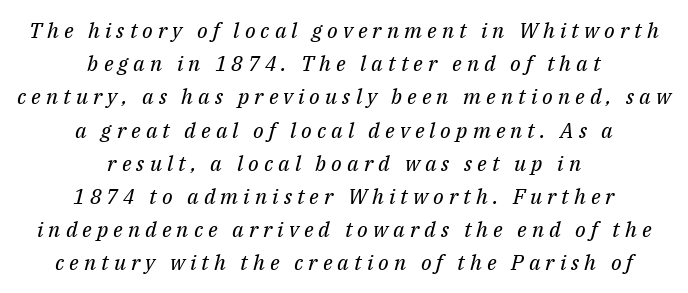
Honestly, there is no underline to notice here at all. The block of text has a typical density, with ordinary space between rows. Weight: in the light-to-regular range. Compared with ordinary roman type, these characters are visibly tilted. Horizontal alignment here is central, giving a formal, balanced look.
